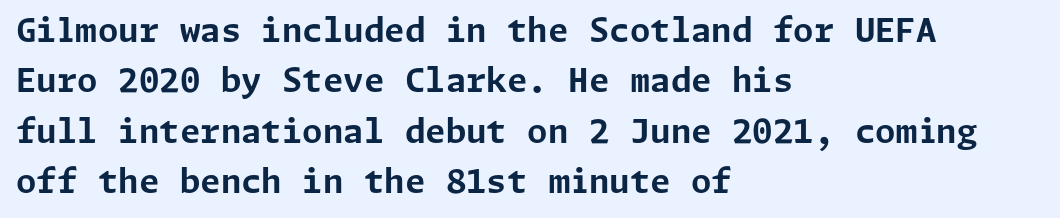
Q: Is the text bold? A: Yes.
Q: Is the text italic (slanted)? A: No, it is upright.
Q: Is the typeface a serif or a sans-serif typeface? A: Sans-serif.
Q: Is the text underlined? A: No.
Q: How is the paragraph aligned? A: Left-aligned.
Q: Is the spacing between letters normal or unusually wide? A: Normal.
Q: Is the spacing between lines tight, normal or loose? A: Normal.
Q: Width (condensed, normal, or wide)? A: Normal.
Q: Stroke contrast? A: Low.
Q: x-height? A: Medium.
